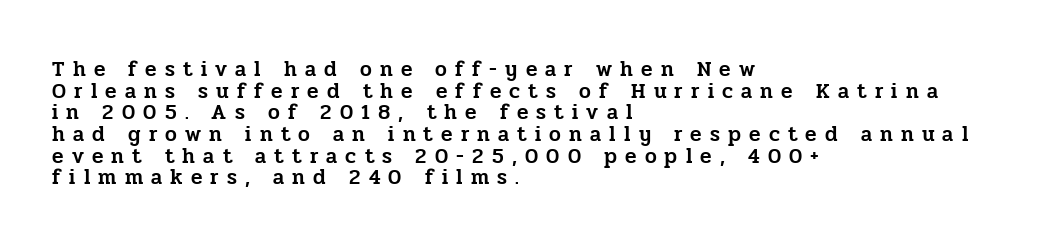
{"italic": "no", "underline": "no", "align": "left", "line_spacing": "tight", "line_spacing_ratio": 1.03, "letter_spacing": "wide", "letter_spacing_em": 0.39, "glyph_px": 21}
